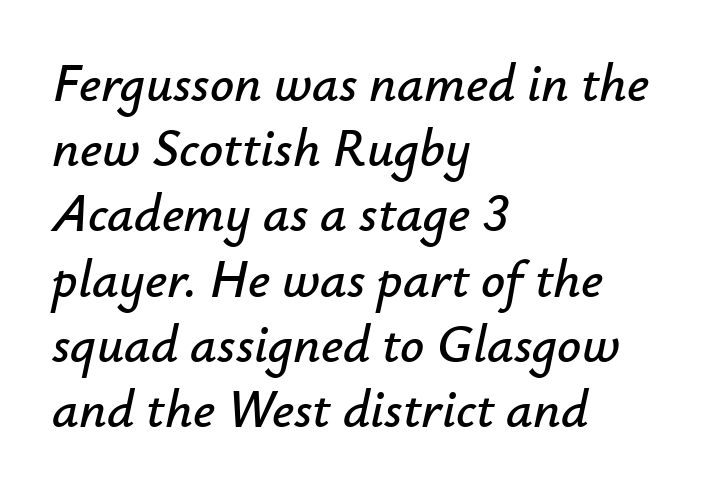
Compared with typical body copy, the letter spacing here is the same. Observe the lean: these are italic letterforms. Line starts are locked; line ends wander. These lines are rendered in a variable-pitch font. Decoration check: the copy has no underline.
